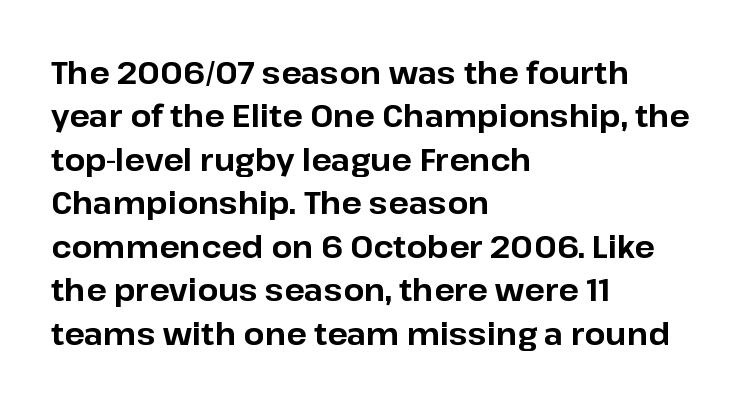
The image shows 30 px bold sans-serif type, upright; set left-aligned, normal line spacing (1.45x), normal letter spacing, not underlined; low stroke contrast and a medium x-height.
